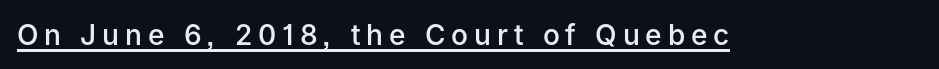
What stands out about the letter spacing? Its width — letters are far apart. Upright lettering throughout. You could not count columns in this text — the font is proportionally spaced. Weight check: semibold — heavier than regular, not quite bold. Examine the stroke ends and you'll find no serifs.
